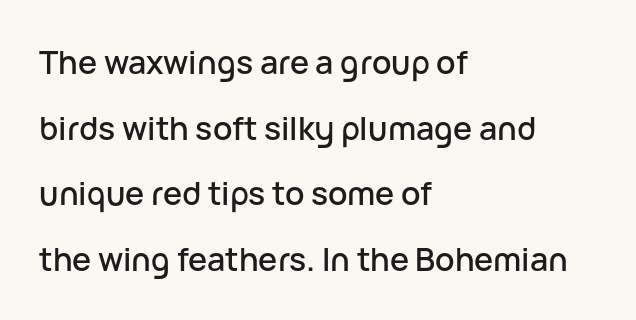
Q: Is the text italic (slanted)? A: No, it is upright.
Q: Is the typeface a serif or a sans-serif typeface? A: Sans-serif.
Q: Is the text underlined? A: No.
Q: How is the paragraph aligned? A: Left-aligned.
Q: Is the spacing between letters normal or unusually wide? A: Normal.
Q: Is the spacing between lines tight, normal or loose? A: Loose.
Q: Width (condensed, normal, or wide)? A: Normal.
Q: Stroke contrast? A: Low.
Q: x-height? A: Medium.
Q: Monospaced? A: No.
